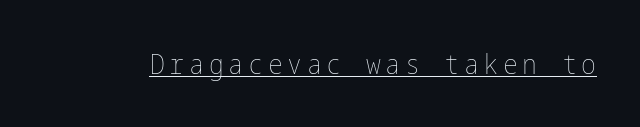
The image shows 28 px thin, condensed type, upright; set underlined; low stroke contrast and a medium x-height.
